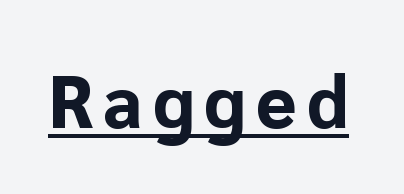
{"serif": "no", "italic": "no", "bold": "yes", "weight": "bold", "width": "normal", "stroke_contrast": "low", "x_height": "medium", "monospaced": "no", "underline": "yes", "glyph_px": 74}
